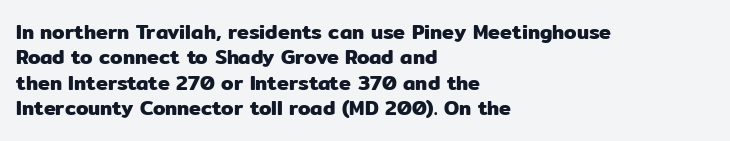
Layout note: lines flush left. The zone under the glyphs is completely vacant. The gaps between neighbouring characters are ordinary and unremarkable. Ascenders rise straight up at ninety degrees. Leading matches the norm, producing a regular column.
